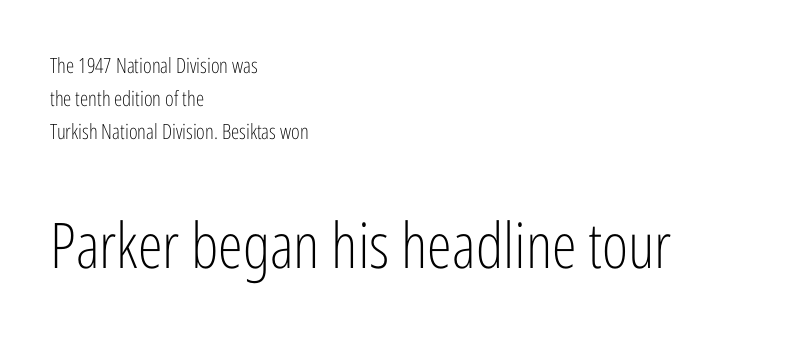
The image shows 63 px light, condensed sans-serif type, upright; set left-aligned, normal line spacing (1.58x), normal letter spacing, not underlined; the second (bottom) block is 3.0x larger; low stroke contrast and a medium x-height.
